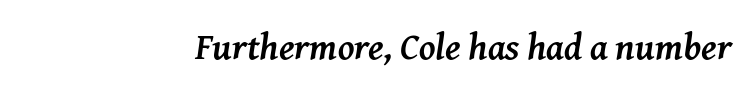
The image shows 37 px semibold serif type, italic (leaning right); set normal letter spacing, not underlined; medium stroke contrast and a medium x-height.
